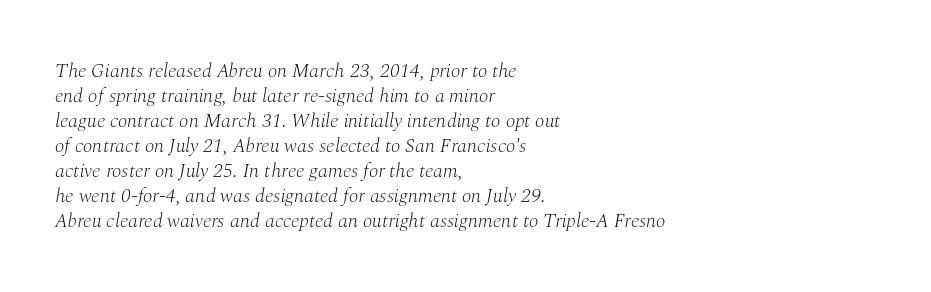
{"italic": "yes", "lean": "right", "slant_degrees": 10, "bold": "no", "underline": "no", "align": "left", "line_spacing": "normal", "line_spacing_ratio": 1.25, "letter_spacing": "normal", "letter_spacing_em": 0.0, "glyph_px": 20}
